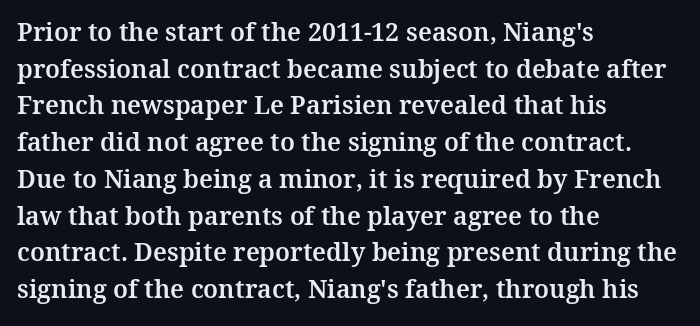
{"italic": "no", "underline": "no", "align": "left", "line_spacing": "normal", "line_spacing_ratio": 1.47, "letter_spacing": "normal", "letter_spacing_em": 0.0, "glyph_px": 25}
